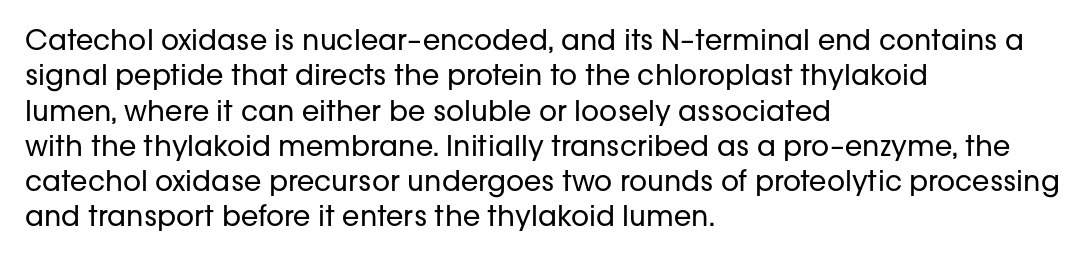
{"serif": "no", "italic": "no", "bold": "no", "weight": "regular", "width": "normal", "stroke_contrast": "low", "x_height": "medium", "monospaced": "no", "underline": "no", "align": "left", "line_spacing": "normal", "line_spacing_ratio": 1.26, "letter_spacing": "normal", "letter_spacing_em": 0.0, "glyph_px": 28}
